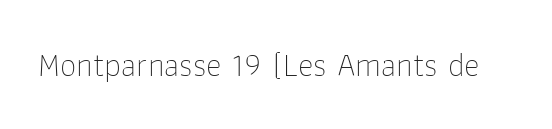
The image shows 33 px thin sans-serif type, upright; set normal letter spacing, not underlined; low stroke contrast and a medium x-height.
